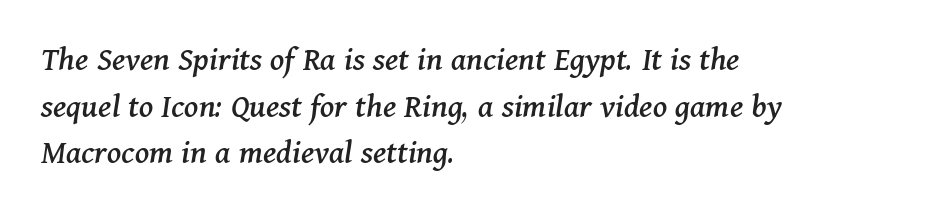
{"serif": "yes", "italic": "yes", "lean": "right", "slant_degrees": 11, "width": "normal", "stroke_contrast": "medium", "x_height": "medium", "monospaced": "no", "underline": "no", "align": "left", "line_spacing": "normal", "line_spacing_ratio": 1.33, "letter_spacing": "normal", "letter_spacing_em": 0.0, "glyph_px": 35}
